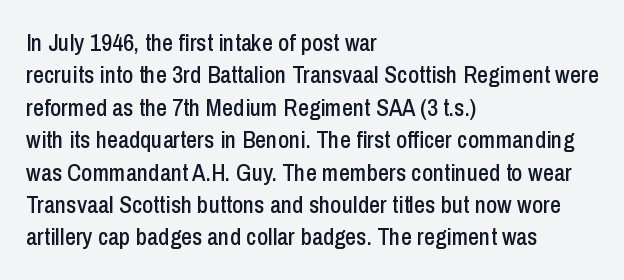
The image shows 24 px text type, upright; set left-aligned, normal line spacing (1.35x), normal letter spacing, not underlined.
